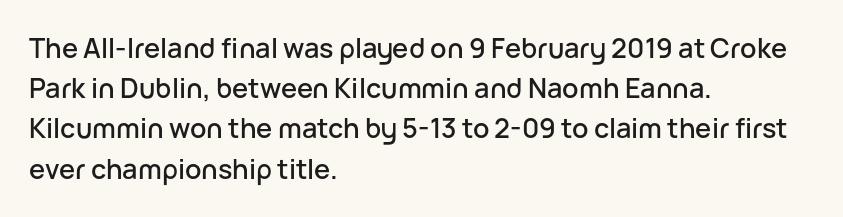
Q: Is the text italic (slanted)? A: No, it is upright.
Q: Is the text underlined? A: No.
Q: How is the paragraph aligned? A: Left-aligned.
Q: Is the spacing between letters normal or unusually wide? A: Normal.
Q: Is the spacing between lines tight, normal or loose? A: Normal.
